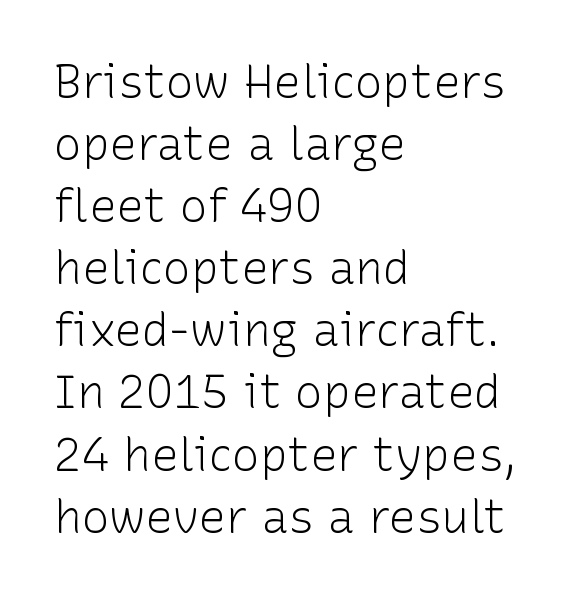
Q: Is the text bold? A: No.
Q: Is the text italic (slanted)? A: No, it is upright.
Q: Is the typeface a serif or a sans-serif typeface? A: Sans-serif.
Q: Is the text underlined? A: No.
Q: How is the paragraph aligned? A: Left-aligned.
Q: Is the spacing between letters normal or unusually wide? A: Normal.
Q: Is the spacing between lines tight, normal or loose? A: Normal.
Q: Width (condensed, normal, or wide)? A: Normal.
Q: Stroke contrast? A: Low.
Q: x-height? A: Medium.
Q: Monospaced? A: No.
